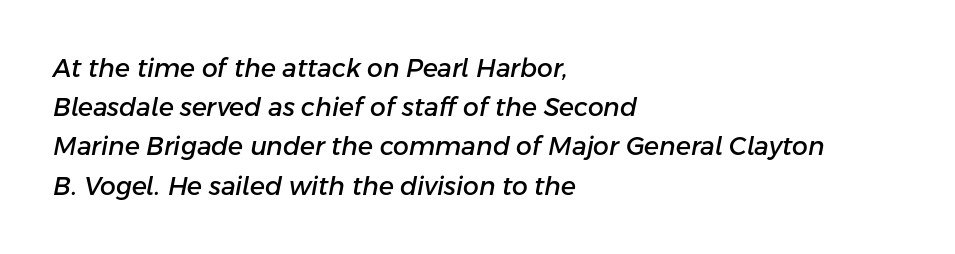
{"italic": "yes", "lean": "right", "slant_degrees": 11, "underline": "no", "align": "left", "line_spacing": "normal", "line_spacing_ratio": 1.57, "letter_spacing": "normal", "letter_spacing_em": 0.0, "glyph_px": 25}
